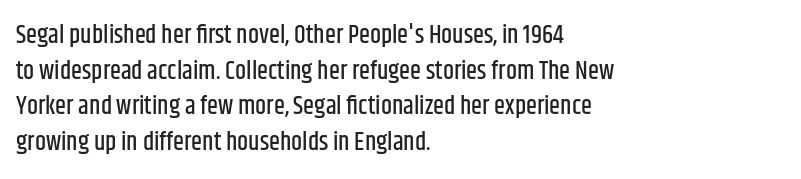
Glyph-to-glyph distance matches everyday printed text. The baseline area is clear. These lines are set flush left with a ragged right edge. Designer's note — italics off, roman on. The rendering uses a moderate line-height, typical for paragraphs.
